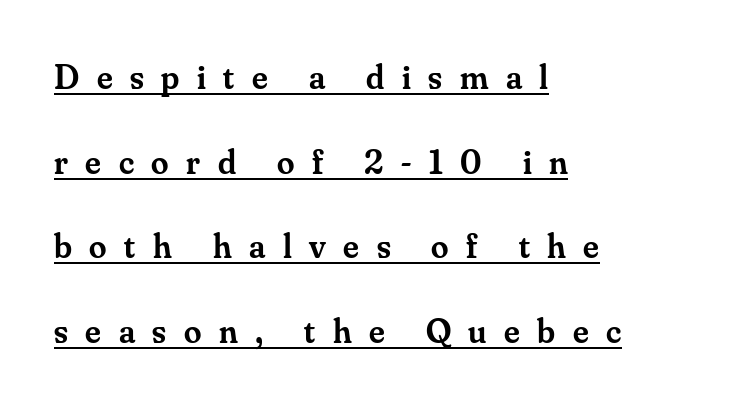
The vertical gap from one line to the next is large. What decoration does the sample have? An underline. What stands out about the letter spacing? Its width — letters are far apart. Small tapered or slab feet sit at the stroke ends, so this counts as serif. Firm but not heavy-handed strokes: this text is semibold.
